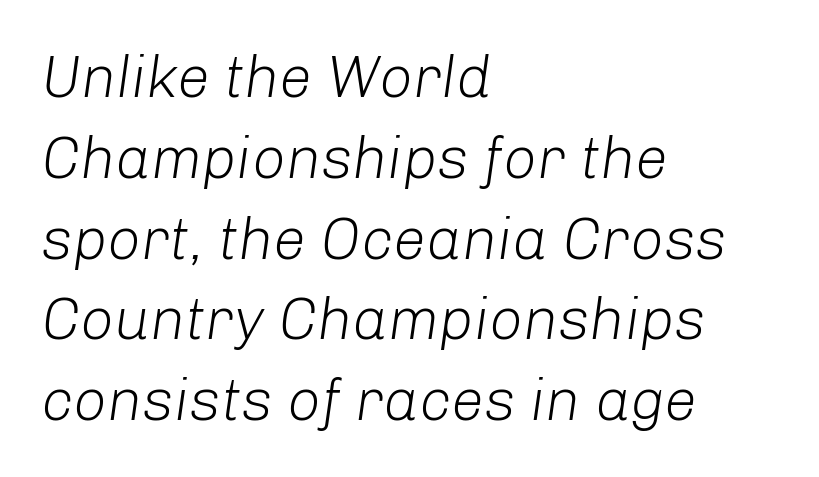
{"italic": "yes", "lean": "right", "slant_degrees": 8, "bold": "no", "weight": "light", "width": "normal", "stroke_contrast": "low", "x_height": "medium", "monospaced": "no", "underline": "no", "align": "left", "line_spacing": "normal", "line_spacing_ratio": 1.37, "letter_spacing": "normal", "letter_spacing_em": 0.0, "glyph_px": 59}
